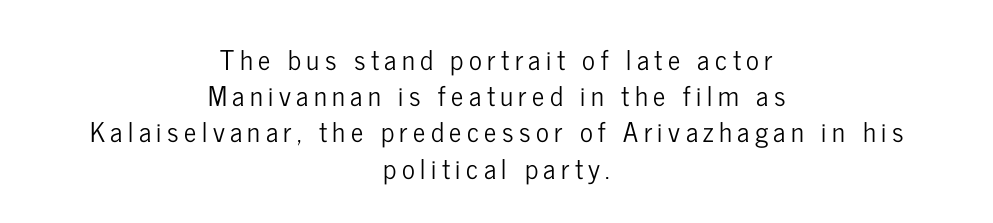
Compared with a flush-left layout, this one balances lines on the center instead. The line texture is sparse and dotted thanks to wide tracking. Is there much room between lines? A standard amount, neither cramped nor airy. A bare baseline throughout the passage. Unlike italic type, these characters show no tilt at all.
